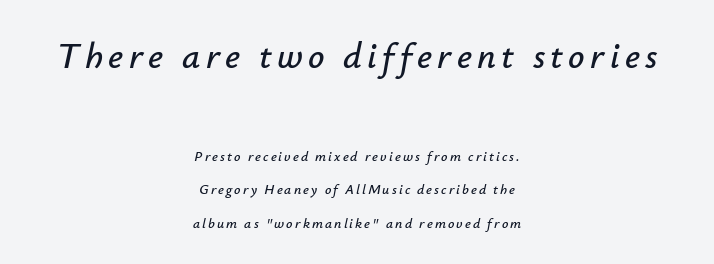
The space directly below the letters is spotless. This is oblique type, the kind used for emphasis or titles. Horizontal bands of white between lines are thick stripes. Which of the two is more prominent by size? The first, at the top. The passage is arranged like a title page — every line centered. Here the designer chose a conventional face with non-uniform glyph widths.
